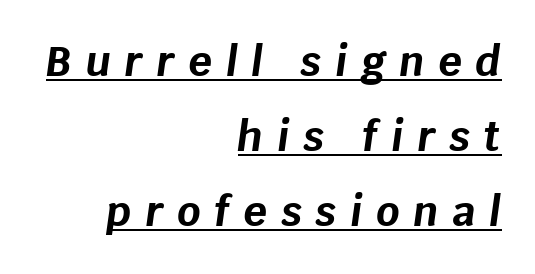
The image shows 41 px bold type, italic (leaning right); set right-aligned, line spacing 1.83x, unusually wide letter spacing (+0.34 em), underlined; low stroke contrast and a large x-height.
